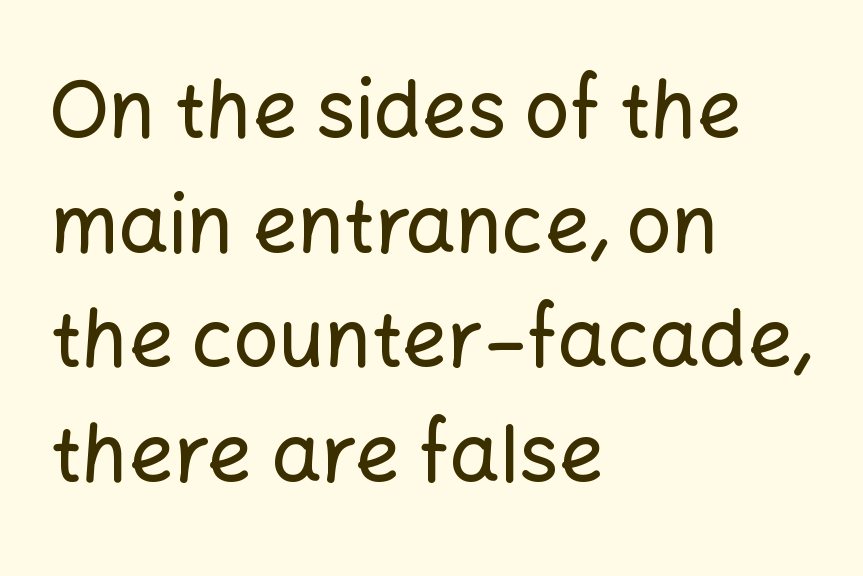
Descender tails drop into unmarked territory. Are there feet on the stems? There aren't — it's a sans. If you drew a ruler down the left edge, every line would touch it. Here the designer chose a conventional face with non-uniform glyph widths.
